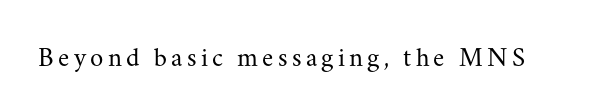
The space directly below the letters is spotless. The letters look calm and open, with moderate or lighter stems. Notice how the stems are strictly vertical — no italics here.
